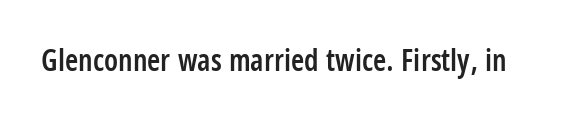
The image shows 30 px semibold, condensed sans-serif type, upright; set normal letter spacing, not underlined; low stroke contrast and a large x-height.
